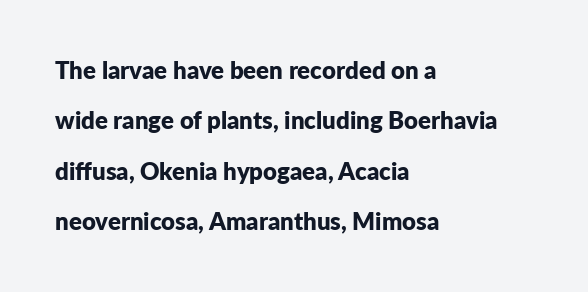
This rendering leaves character spacing at its baseline value. Airy leading. On the weight axis this lands at bold, roughly 700. Typeset ragged right — the left edge is the straight one. The lettering stays uniformly vertical, giving the passage a roman look.
